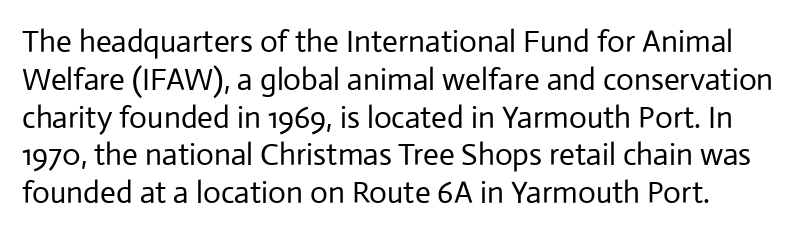
{"serif": "no", "italic": "no", "bold": "no", "weight": "regular", "width": "normal", "stroke_contrast": "low", "x_height": "medium", "monospaced": "no", "underline": "no", "line_spacing_ratio": 1.22, "letter_spacing": "normal", "letter_spacing_em": 0.0, "glyph_px": 31}
